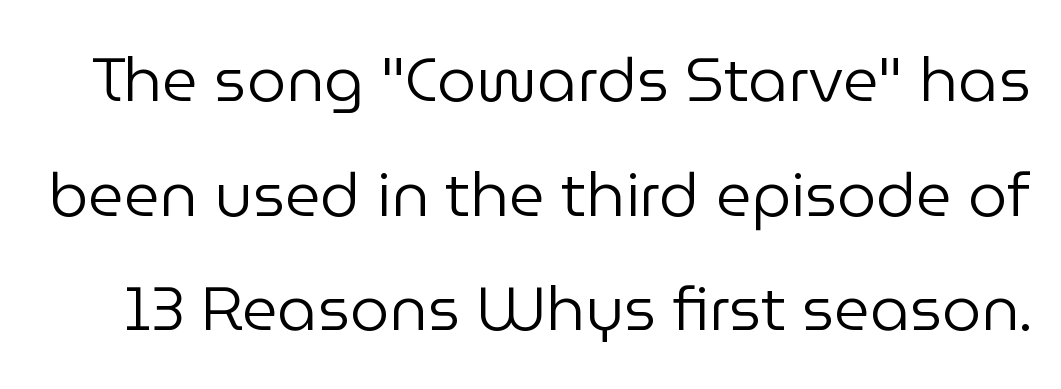
This reads as an unemphasized weight, regular at the heaviest. Any mark beneath the type? The region is blank. Spacing verdict: proportional, widths tailored to each character. This is sans-serif lettering, the kind often seen on screens and signage. Honestly, the letter spacing is just normal — you wouldn't notice it. Every stem runs plumb, perpendicular to the baseline.
